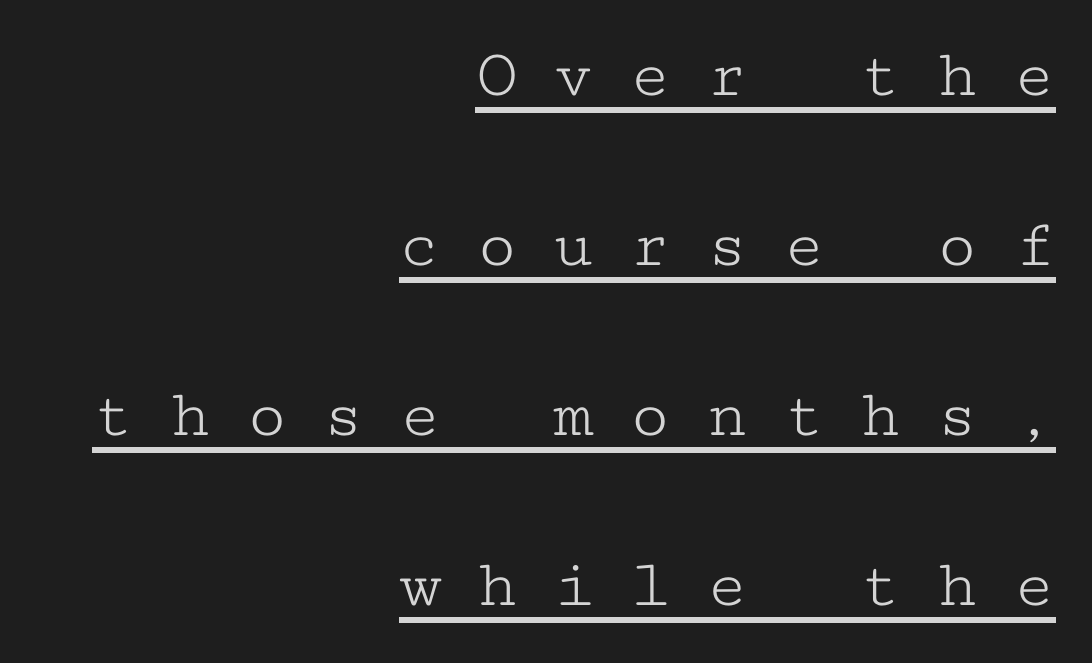
The image shows 70 px light, wide serif type, upright, monospaced; set right-aligned, loose line spacing (2.43x), unusually wide letter spacing (+0.49 em), underlined; low stroke contrast and a medium x-height.
